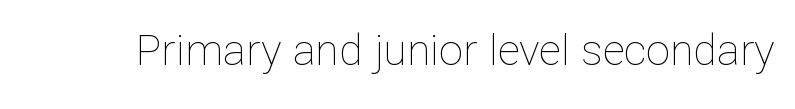
Q: Is the text bold? A: No.
Q: Is the text italic (slanted)? A: No, it is upright.
Q: Is the text underlined? A: No.
Q: Is the spacing between letters normal or unusually wide? A: Normal.
Q: Width (condensed, normal, or wide)? A: Normal.
Q: Stroke contrast? A: Low.
Q: x-height? A: Medium.
Q: Monospaced? A: No.
